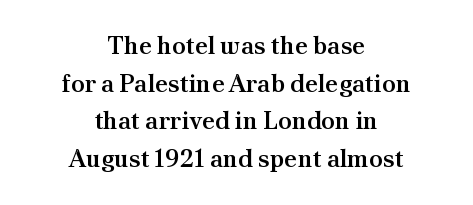
Q: Is the text bold? A: Semi-bold.
Q: Is the text italic (slanted)? A: No, it is upright.
Q: Is the text underlined? A: No.
Q: How is the paragraph aligned? A: Centered.
Q: Is the spacing between letters normal or unusually wide? A: Normal.
Q: Is the spacing between lines tight, normal or loose? A: Normal.
